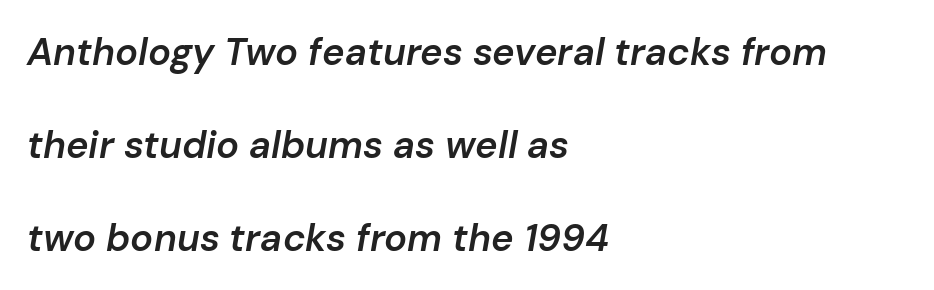
The image shows 38 px semibold type, italic (leaning right); set left-aligned, loose line spacing (2.45x), normal letter spacing, not underlined; low stroke contrast and a medium x-height.
